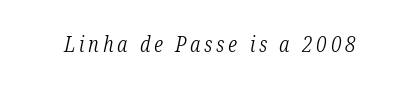
{"italic": "yes", "lean": "right", "slant_degrees": 12, "bold": "no", "underline": "no", "glyph_px": 22}
